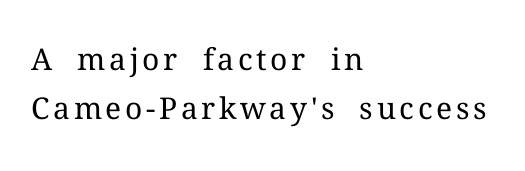
Plain, unruled lines of type. Short and long lines alike share a common starting point at left. A normal amount of white space separates one row of letters from the next. Each letter keeps its own natural width here, so spacing adapts to shape. Heft: none added — not bold.
